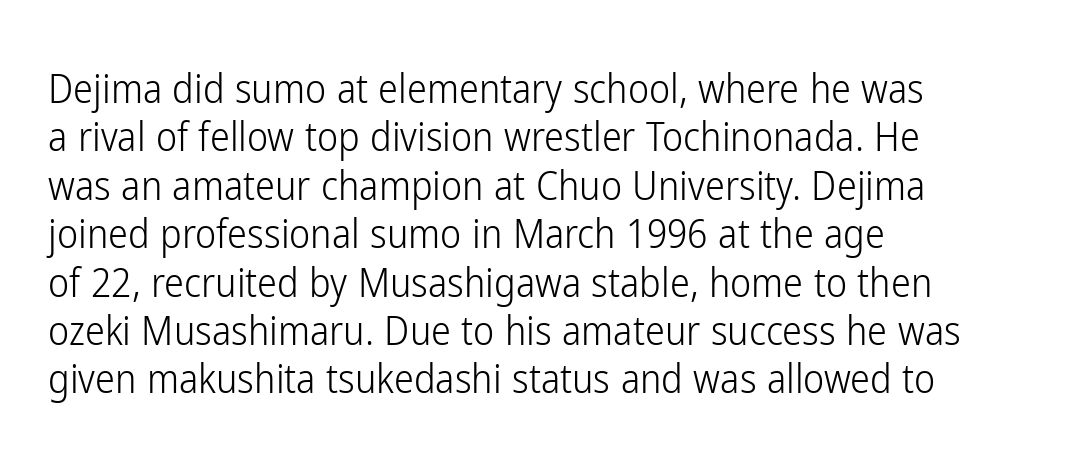
Q: Is the text bold? A: No.
Q: Is the text italic (slanted)? A: No, it is upright.
Q: Is the typeface a serif or a sans-serif typeface? A: Sans-serif.
Q: Is the text underlined? A: No.
Q: How is the paragraph aligned? A: Left-aligned.
Q: Is the spacing between letters normal or unusually wide? A: Normal.
Q: Width (condensed, normal, or wide)? A: Condensed.
Q: Stroke contrast? A: Low.
Q: x-height? A: Medium.
Q: Monospaced? A: No.
